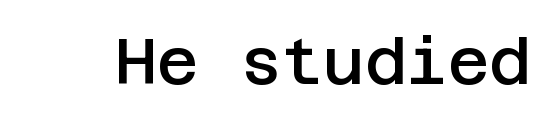
{"serif": "no", "italic": "no", "bold": "semi", "weight": "semibold", "width": "normal", "stroke_contrast": "low", "x_height": "large", "underline": "no", "letter_spacing": "normal", "letter_spacing_em": 0.0, "glyph_px": 64}
